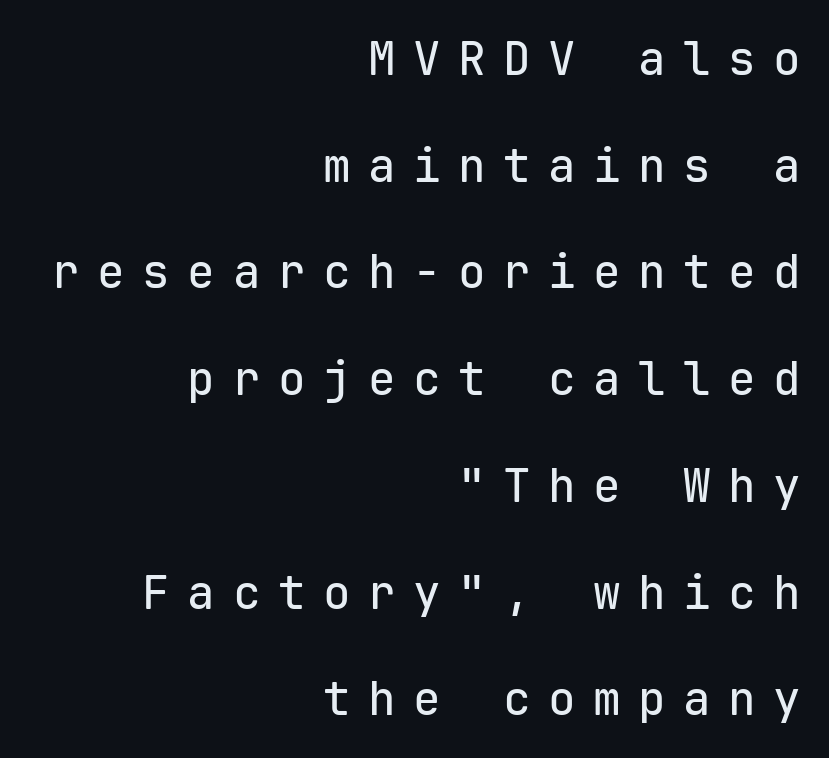
{"serif": "no", "italic": "no", "width": "normal", "stroke_contrast": "low", "x_height": "medium", "monospaced": "yes", "underline": "no", "align": "right", "line_spacing": "loose", "line_spacing_ratio": 2.32, "letter_spacing": "wide", "letter_spacing_em": 0.38, "glyph_px": 46}
